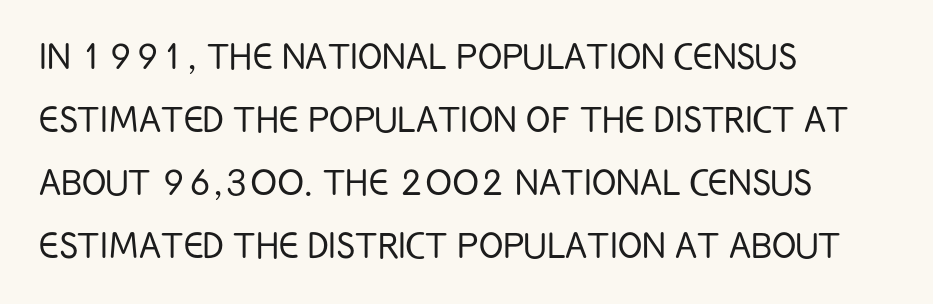
{"serif": "no", "italic": "no", "bold": "no", "weight": "light", "width": "condensed", "stroke_contrast": "low", "x_height": "large", "monospaced": "no", "underline": "no", "align": "left", "line_spacing": "normal", "line_spacing_ratio": 1.4, "letter_spacing": "normal", "letter_spacing_em": 0.0, "glyph_px": 45}
